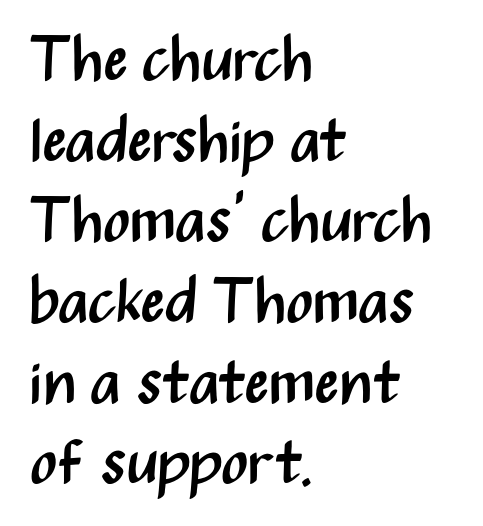
The image shows 63 px regular-weight, condensed sans-serif type, upright; set left-aligned, normal line spacing (1.28x), normal letter spacing, not underlined; medium stroke contrast and a medium x-height.
